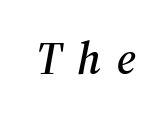
The image shows 45 px serif type, italic (leaning right); set unusually wide letter spacing (+0.35 em), not underlined; medium stroke contrast and a medium x-height.
